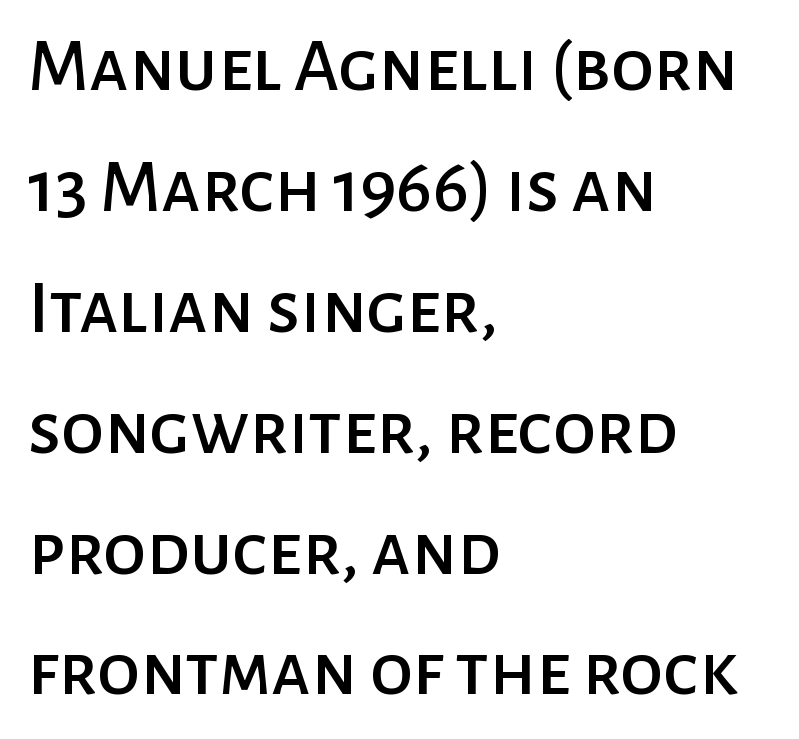
Think of a printed novel: that variable character pitch is what you see here. Glance below the letters and you will spot only blank space. Regarding serifs, this sample does without them. Notice how the passage keeps a crisp vertical edge on the left only. This block has exactly the height ordinary leading produces. When letters stand straight like this, we call the style roman or upright.
